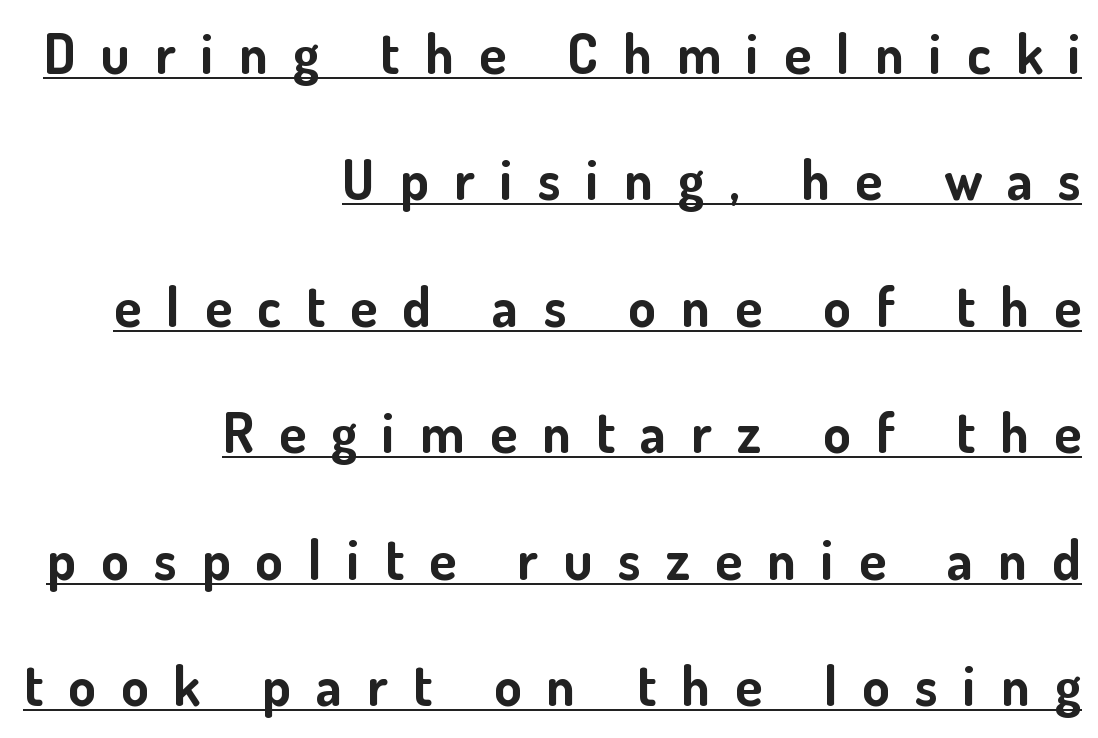
Q: Is the text bold? A: Yes.
Q: Is the text italic (slanted)? A: No, it is upright.
Q: Is the typeface a serif or a sans-serif typeface? A: Sans-serif.
Q: Is the text underlined? A: Yes.
Q: How is the paragraph aligned? A: Right-aligned.
Q: Is the spacing between letters normal or unusually wide? A: Unusually wide.
Q: Is the spacing between lines tight, normal or loose? A: Loose.
Q: Width (condensed, normal, or wide)? A: Normal.
Q: Stroke contrast? A: Low.
Q: x-height? A: Small.
Q: Monospaced? A: No.
